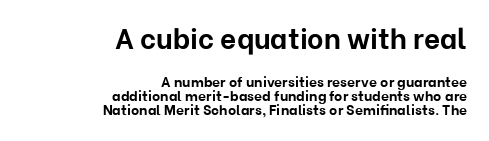
The image shows 28 px bold sans-serif type, upright; set right-aligned, tight line spacing (1.01x), normal letter spacing, not underlined; the first (top) block is 2.0x larger; low stroke contrast and a medium x-height.
